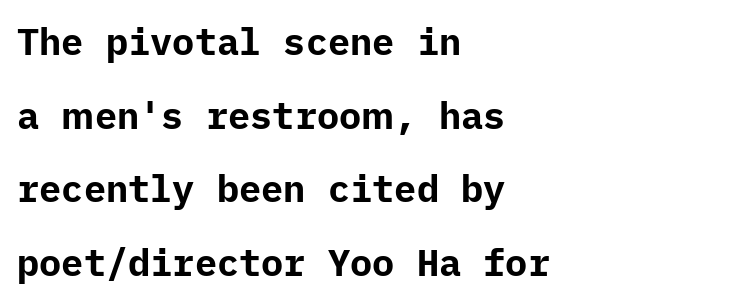
{"serif": "no", "italic": "no", "bold": "yes", "weight": "bold", "width": "normal", "stroke_contrast": "low", "x_height": "medium", "underline": "no", "align": "left", "line_spacing": "loose", "line_spacing_ratio": 1.99, "letter_spacing": "normal", "letter_spacing_em": 0.0, "glyph_px": 37}
